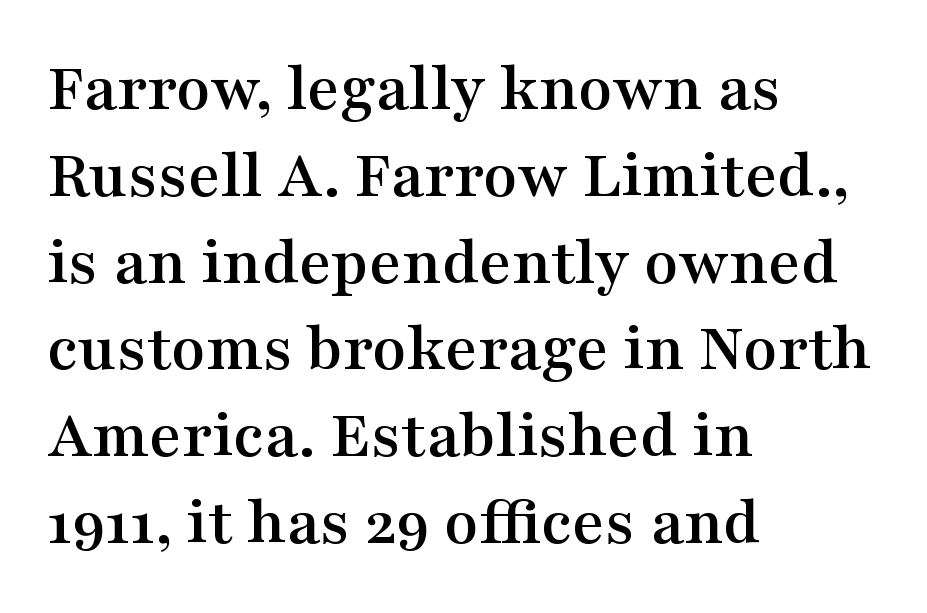
{"serif": "yes", "italic": "no", "width": "wide", "stroke_contrast": "medium", "x_height": "medium", "monospaced": "no", "underline": "no", "align": "left", "line_spacing_ratio": 1.24, "letter_spacing": "normal", "letter_spacing_em": 0.0, "glyph_px": 70}
